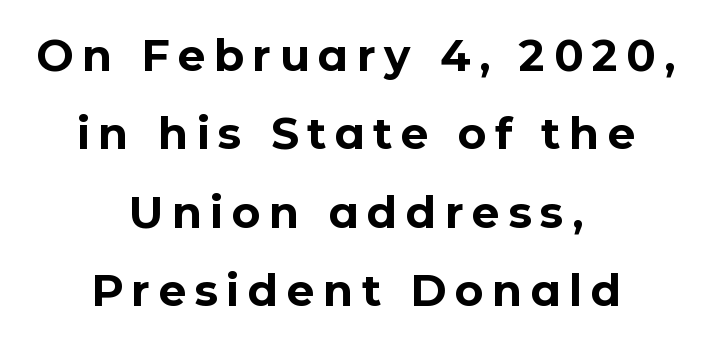
The letters are bold, with thick, heavy strokes. In CSS terms this would be text-align: center. You could not count columns in this text — the font is proportionally spaced. Plain, unruled lines of type.
